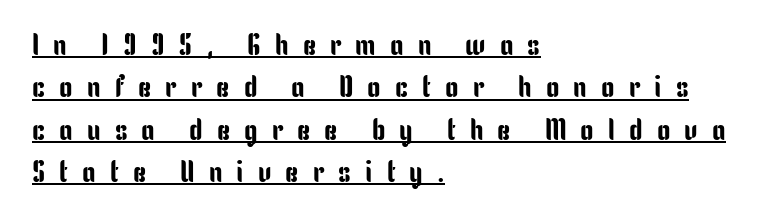
A baseline rule has been typeset under these characters. These lines were composed using upright roman letters. The passage shown is typed in a proportional face where columns would drift. The passage shown has open, widely tracked lettering throughout. Summary of vertical rhythm: regular, with standard interline spacing. A student would call this left alignment; a typographer would say flush left, rag right.
